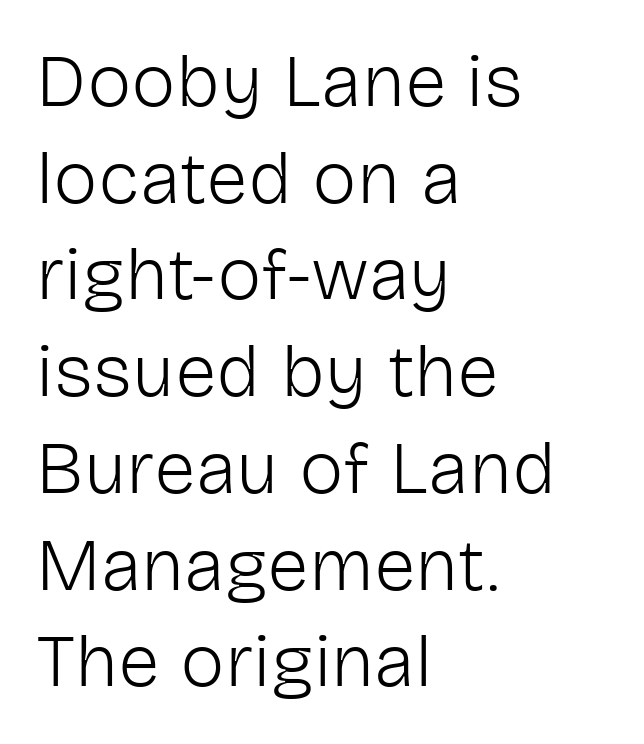
Q: Is the text bold? A: No.
Q: Is the text italic (slanted)? A: No, it is upright.
Q: Is the typeface a serif or a sans-serif typeface? A: Sans-serif.
Q: Is the text underlined? A: No.
Q: How is the paragraph aligned? A: Left-aligned.
Q: Is the spacing between letters normal or unusually wide? A: Normal.
Q: Is the spacing between lines tight, normal or loose? A: Normal.
Q: Width (condensed, normal, or wide)? A: Normal.
Q: Stroke contrast? A: Low.
Q: x-height? A: Medium.
Q: Monospaced? A: No.
